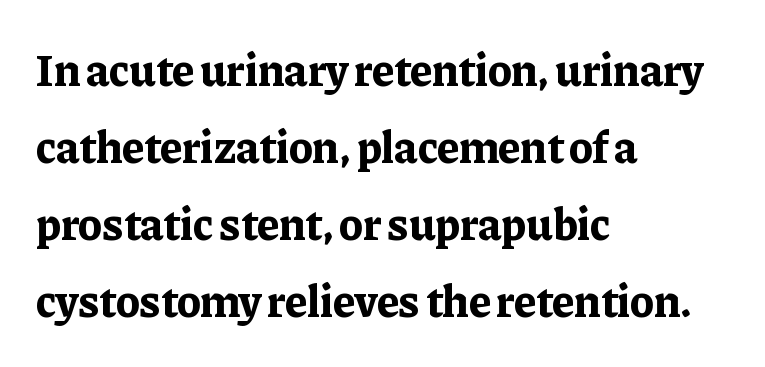
{"serif": "yes", "italic": "no", "bold": "yes", "weight": "bold", "width": "normal", "stroke_contrast": "low", "x_height": "medium", "monospaced": "no", "underline": "no", "align": "left", "line_spacing_ratio": 1.71, "letter_spacing": "normal", "letter_spacing_em": 0.0, "glyph_px": 45}
